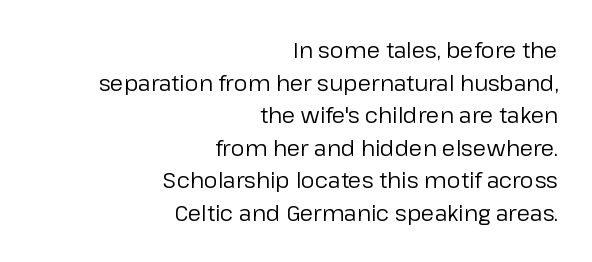
Standard letterfit; no display-style spreading of the glyphs. This sample keeps an unexceptional amount of space between lines. Visually the block forms a straight wall on the right and a jagged coastline on the left. Is there any slant? The stems are plumb. Bare-footed words on every line.
